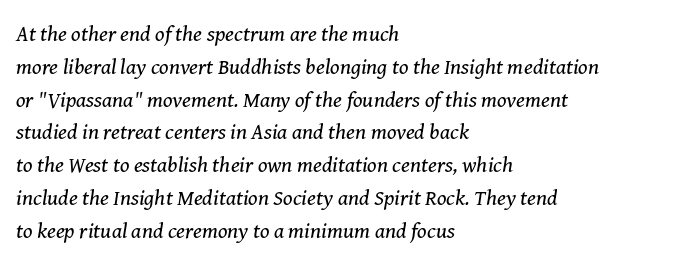
The image shows 22 px text type, italic (leaning right); set left-aligned, normal line spacing (1.49x), normal letter spacing, not underlined.
